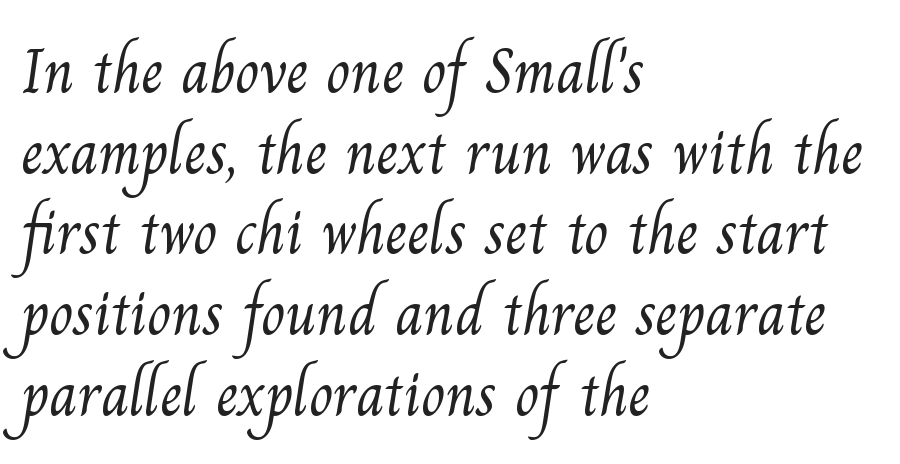
Q: Is the text bold? A: No.
Q: Is the typeface a serif or a sans-serif typeface? A: Serif.
Q: Is the text underlined? A: No.
Q: How is the paragraph aligned? A: Left-aligned.
Q: Is the spacing between letters normal or unusually wide? A: Normal.
Q: Is the spacing between lines tight, normal or loose? A: Normal.
Q: Width (condensed, normal, or wide)? A: Normal.
Q: Stroke contrast? A: Medium.
Q: x-height? A: Small.
Q: Monospaced? A: No.
